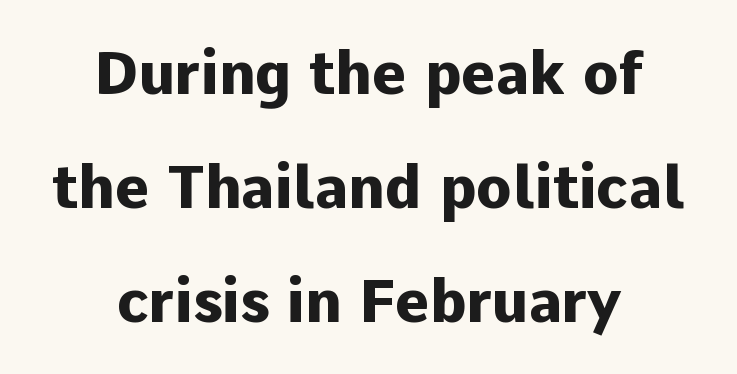
The image shows 59 px heavy sans-serif type, upright; set centered, loose line spacing (1.93x), normal letter spacing, not underlined; low stroke contrast and a medium x-height.
